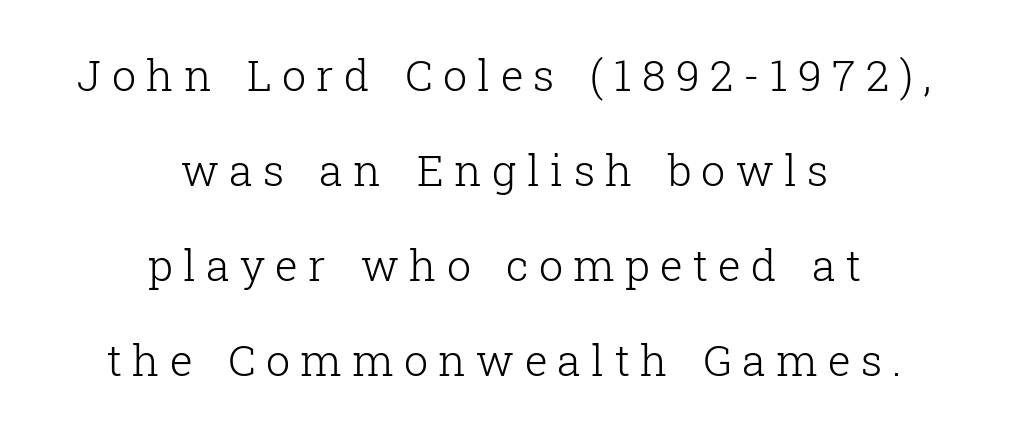
Lines of text with bare space underneath. Is the type heavy? It reads as light-to-regular instead. Character widths vary here, with narrow letters taking less room than wide ones. Notice how the passage keeps no hard edge, just a central spine.
